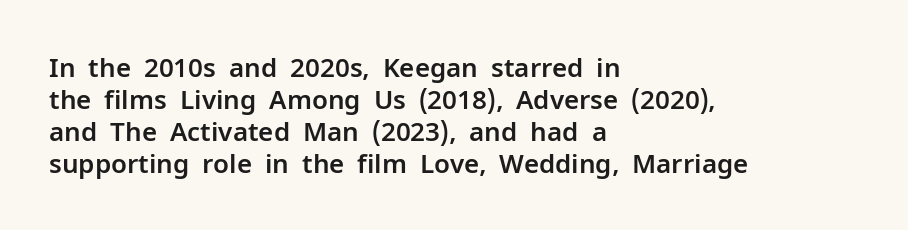
Standard letterfit; no display-style spreading of the glyphs. The string is rendered with underlining switched off. Compared with a centered layout, this one pins lines to the left instead. Vertical strokes here are truly vertical.
